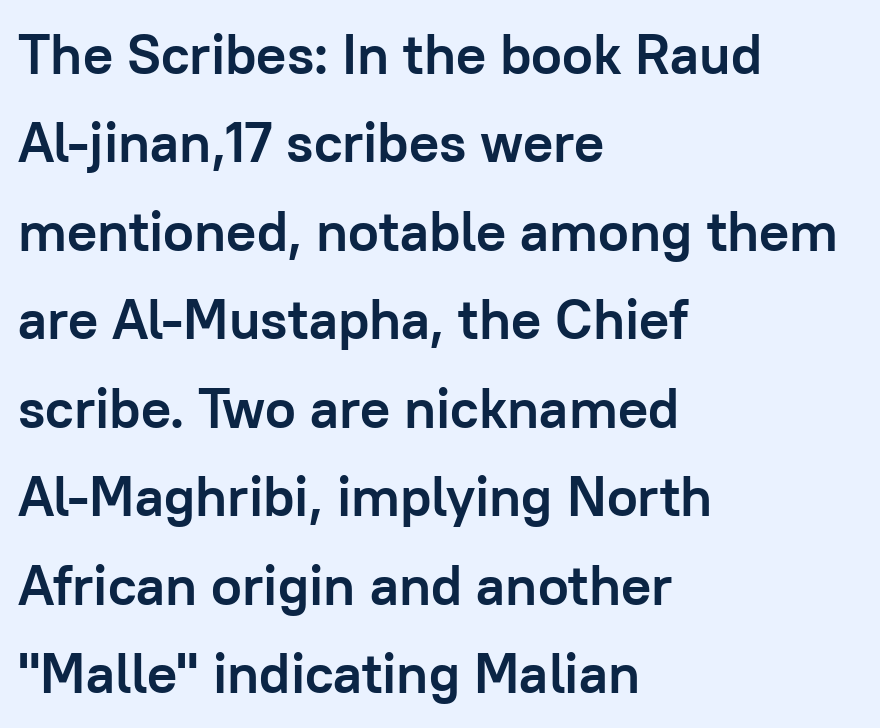
{"serif": "no", "italic": "no", "bold": "yes", "weight": "semibold", "width": "normal", "stroke_contrast": "low", "x_height": "medium", "monospaced": "no", "underline": "no", "align": "left", "line_spacing": "normal", "line_spacing_ratio": 1.58, "letter_spacing": "normal", "letter_spacing_em": 0.0, "glyph_px": 56}
